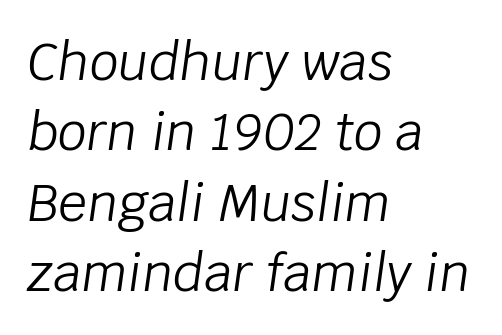
{"italic": "yes", "lean": "right", "slant_degrees": 8, "bold": "no", "weight": "light", "width": "normal", "stroke_contrast": "low", "x_height": "large", "monospaced": "no", "underline": "no", "align": "left", "line_spacing": "normal", "line_spacing_ratio": 1.38, "letter_spacing": "normal", "letter_spacing_em": 0.0, "glyph_px": 51}
